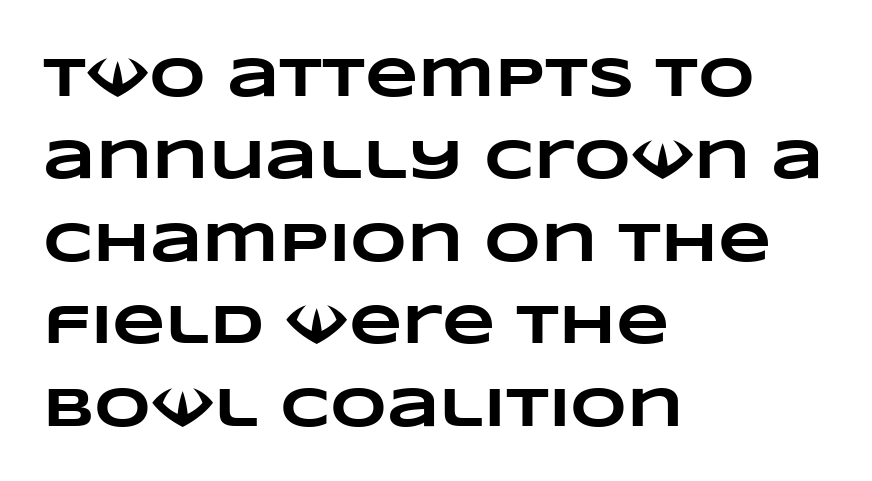
The image shows 55 px heavy, wide type; set left-aligned, normal line spacing (1.5x), normal letter spacing, not underlined; low stroke contrast and a large x-height.
